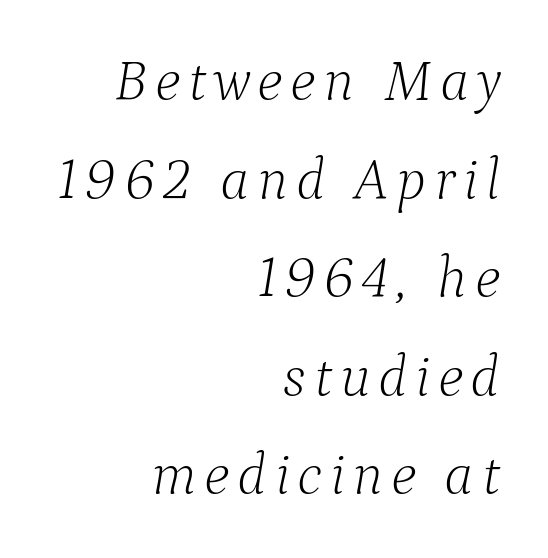
{"serif": "yes", "italic": "yes", "lean": "right", "slant_degrees": 9, "bold": "no", "weight": "light", "width": "normal", "stroke_contrast": "low", "x_height": "medium", "monospaced": "no", "underline": "no", "align": "right", "line_spacing": "normal", "line_spacing_ratio": 1.67, "glyph_px": 59}
